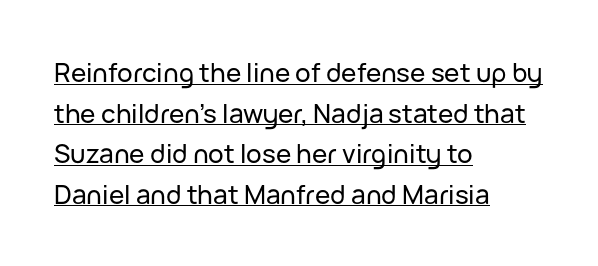
Q: Is the text italic (slanted)? A: No, it is upright.
Q: Is the text underlined? A: Yes.
Q: How is the paragraph aligned? A: Left-aligned.
Q: Is the spacing between letters normal or unusually wide? A: Normal.
Q: Is the spacing between lines tight, normal or loose? A: Normal.
